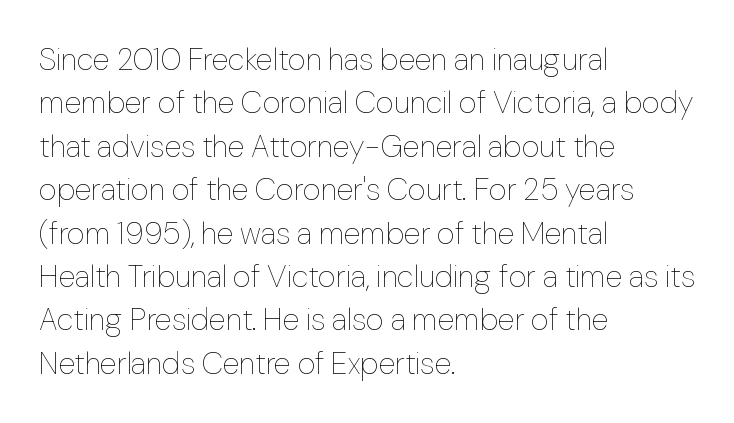
A bare baseline throughout the passage. These lines were composed using upright roman letters. A typesetter would call this zero additional tracking. Proportional: the letters do not fall into vertical columns. This reads as an unemphasized weight, regular at the heaviest. Layout note: lines flush left.
